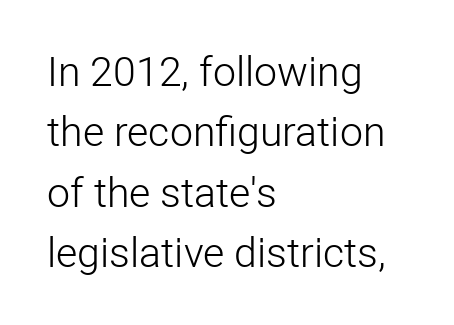
The zone under the glyphs is completely vacant. Serifs: no, the terminals of the letterforms are clean. The lettering stays uniformly vertical, giving the passage a roman look. Teacher's note: observe the even left margin — that is flush-left alignment.
